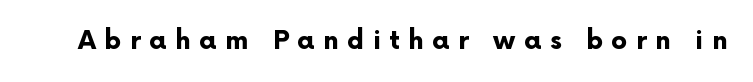
The specimen omits any rule beneath the text block's lines. The font's upright variant was chosen for this text. The tracking jumps out immediately: characters are airy and widely separated. The passage shown is emphatically bold.
